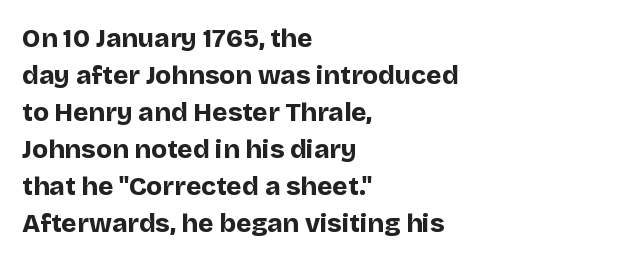
{"italic": "no", "bold": "yes", "underline": "no", "align": "left", "line_spacing": "normal", "line_spacing_ratio": 1.42, "letter_spacing": "normal", "letter_spacing_em": 0.0, "glyph_px": 26}
